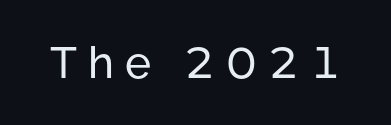
{"serif": "no", "italic": "no", "width": "normal", "stroke_contrast": "low", "x_height": "medium", "monospaced": "no", "underline": "no", "letter_spacing": "wide", "letter_spacing_em": 0.25, "glyph_px": 44}
